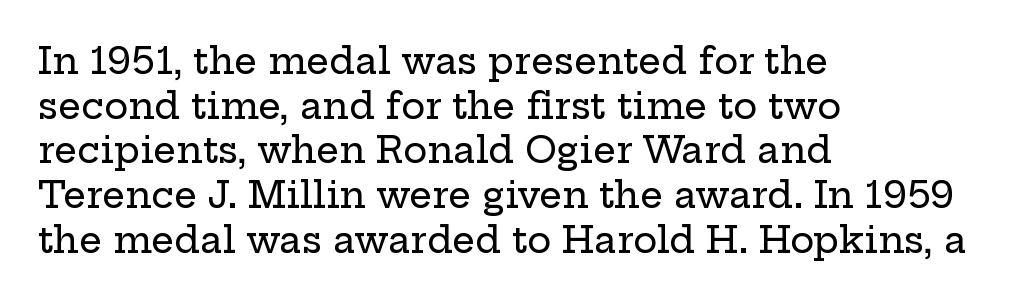
The image shows 36 px wide serif type, upright; set left-aligned, line spacing 1.24x, normal letter spacing, not underlined; low stroke contrast and a medium x-height.
